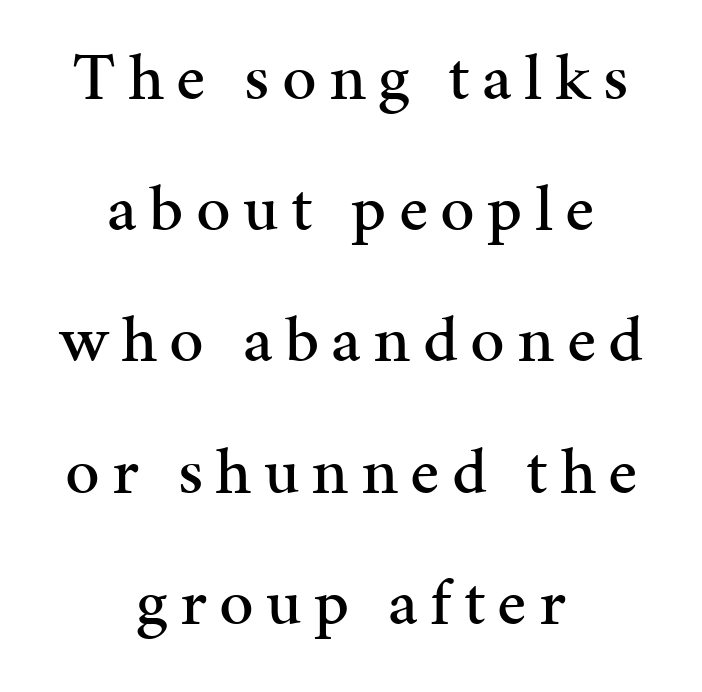
Q: Is the text italic (slanted)? A: No, it is upright.
Q: Is the typeface a serif or a sans-serif typeface? A: Serif.
Q: Is the text underlined? A: No.
Q: How is the paragraph aligned? A: Centered.
Q: Is the spacing between lines tight, normal or loose? A: Loose.
Q: Width (condensed, normal, or wide)? A: Normal.
Q: Stroke contrast? A: Medium.
Q: x-height? A: Medium.
Q: Monospaced? A: No.
